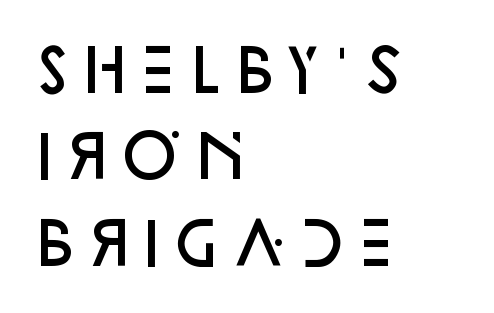
The image shows 58 px semibold sans-serif type, upright; set left-aligned, normal line spacing (1.49x), normal letter spacing, not underlined; low stroke contrast and a large x-height.
